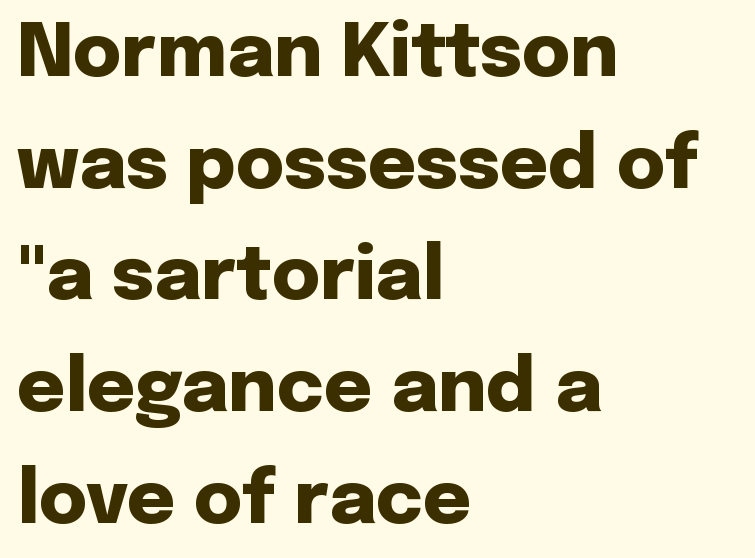
Q: Is the text bold? A: Yes.
Q: Is the text italic (slanted)? A: No, it is upright.
Q: Is the typeface a serif or a sans-serif typeface? A: Sans-serif.
Q: Is the text underlined? A: No.
Q: How is the paragraph aligned? A: Left-aligned.
Q: Is the spacing between letters normal or unusually wide? A: Normal.
Q: Is the spacing between lines tight, normal or loose? A: Normal.
Q: Width (condensed, normal, or wide)? A: Normal.
Q: Stroke contrast? A: Low.
Q: x-height? A: Medium.
Q: Monospaced? A: No.
